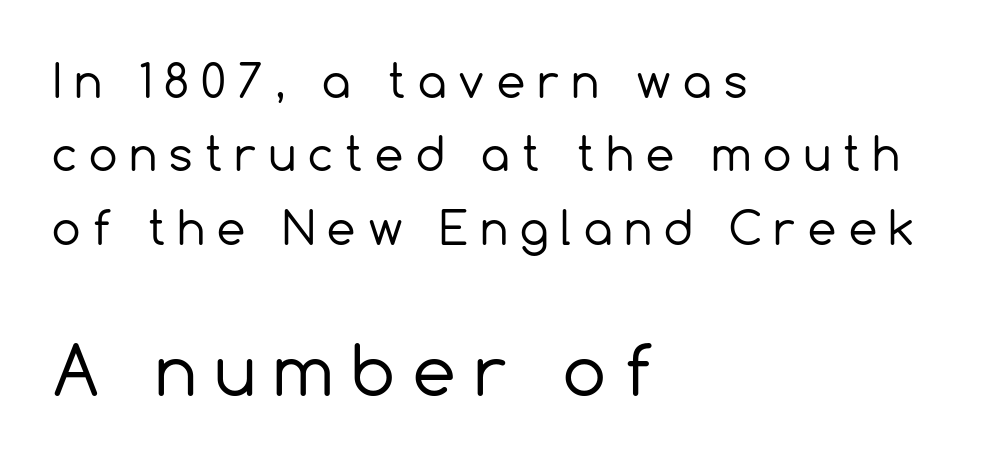
{"serif": "no", "italic": "no", "bold": "no", "weight": "regular", "width": "normal", "x_height": "medium", "monospaced": "no", "underline": "no", "align": "left", "line_spacing": "normal", "line_spacing_ratio": 1.63, "letter_spacing": "wide", "letter_spacing_em": 0.28, "larger_block": "second", "size_ratio": 1.51, "glyph_px": 68}
